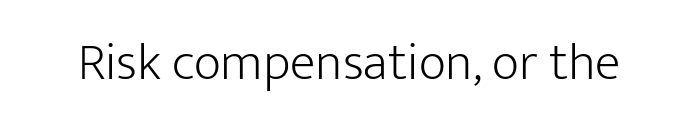
The image shows 53 px light sans-serif type, upright; set normal letter spacing, not underlined; low stroke contrast and a medium x-height.
